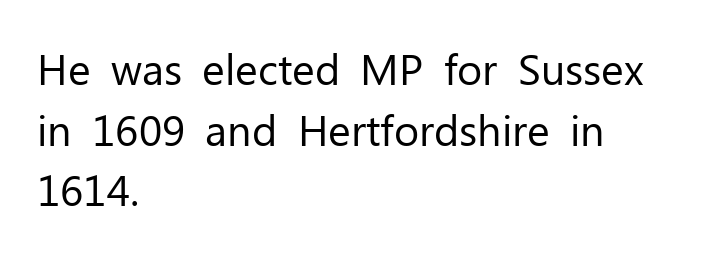
Q: Is the text bold? A: No.
Q: Is the text italic (slanted)? A: No, it is upright.
Q: Is the typeface a serif or a sans-serif typeface? A: Sans-serif.
Q: Is the text underlined? A: No.
Q: How is the paragraph aligned? A: Left-aligned.
Q: Is the spacing between letters normal or unusually wide? A: Normal.
Q: Is the spacing between lines tight, normal or loose? A: Normal.
Q: Width (condensed, normal, or wide)? A: Normal.
Q: Stroke contrast? A: Low.
Q: x-height? A: Medium.
Q: Monospaced? A: No.
